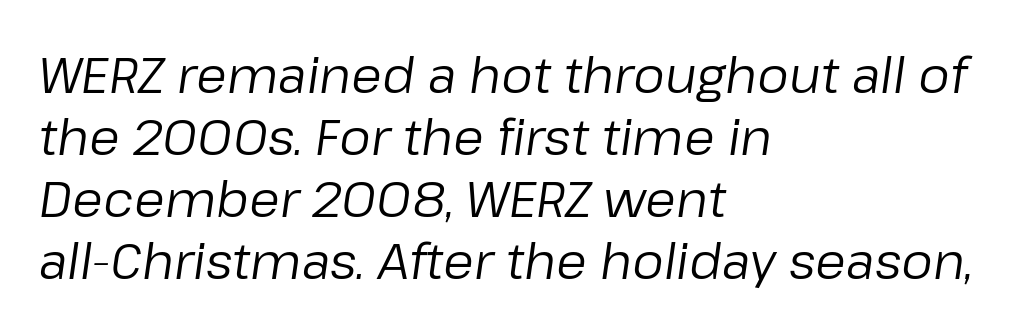
Q: Is the text bold? A: No.
Q: Is the text italic (slanted)? A: Yes, it leans right by about 8 degrees.
Q: Is the text underlined? A: No.
Q: How is the paragraph aligned? A: Left-aligned.
Q: Is the spacing between letters normal or unusually wide? A: Normal.
Q: Width (condensed, normal, or wide)? A: Normal.
Q: Stroke contrast? A: Low.
Q: x-height? A: Medium.
Q: Monospaced? A: No.
